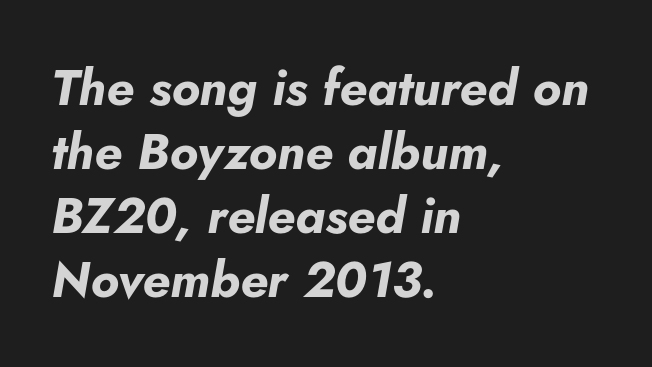
The image shows 50 px bold type, italic (leaning right); set left-aligned, normal line spacing (1.28x), normal letter spacing, not underlined; low stroke contrast and a small x-height.
